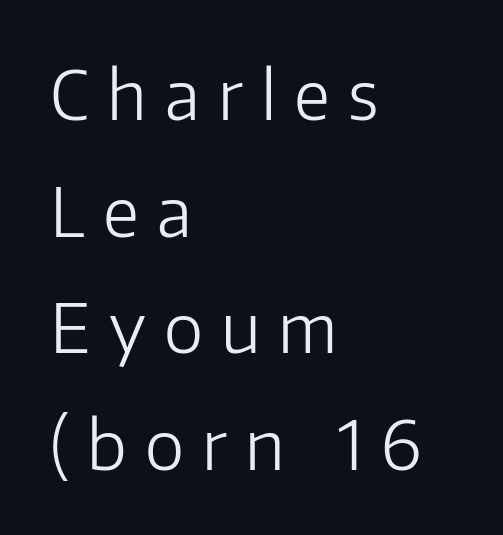
Reading down the block, your eye returns to a fixed left position each line. The face looks like a standard text weight, possibly lighter. The letters are spread apart with noticeably loose tracking. Nobody drew a line under any word here.
